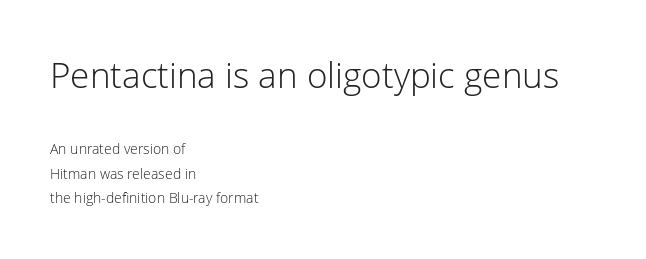
{"serif": "no", "italic": "no", "bold": "no", "weight": "light", "width": "normal", "stroke_contrast": "low", "x_height": "medium", "monospaced": "no", "underline": "no", "align": "left", "line_spacing_ratio": 1.75, "letter_spacing": "normal", "letter_spacing_em": 0.0, "larger_block": "first", "size_ratio": 2.5, "glyph_px": 35}
